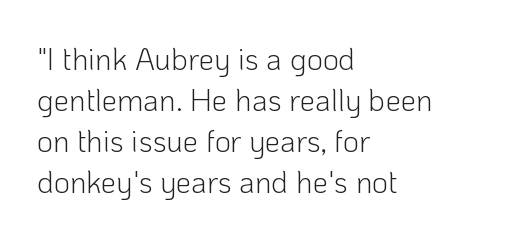
{"serif": "no", "italic": "no", "bold": "no", "weight": "light", "width": "normal", "stroke_contrast": "low", "x_height": "medium", "monospaced": "no", "underline": "no", "align": "left", "line_spacing": "normal", "line_spacing_ratio": 1.32, "letter_spacing": "normal", "letter_spacing_em": 0.0, "glyph_px": 31}
